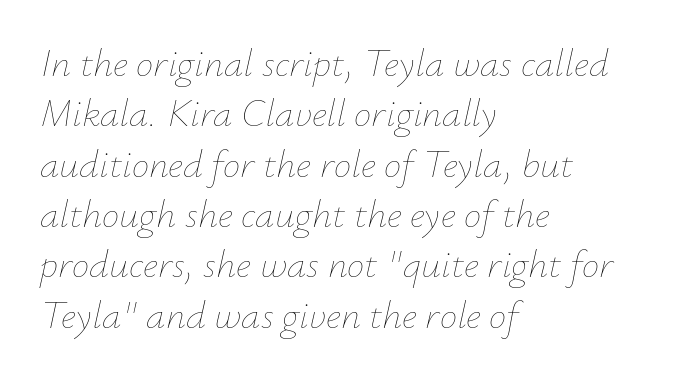
Lines of text with bare space underneath. Which margin do the lines hug? The left one — the right edge is uneven. What's the leading like? Ordinary, nothing unusual. Letters have the restrained weight of plain body copy at most. Default kerning and tracking; the words read as compact shapes.
